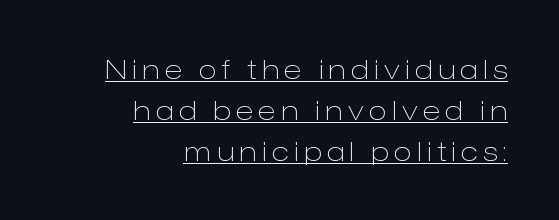
The rendering uses a moderate line-height, typical for paragraphs. The passage is arranged like a letterhead date or caption credit — flush right. These lines were composed using upright roman letters. Unbolded letterforms with no extra heft. This is underlined copy, the kind a proofreader might mark for attention.
